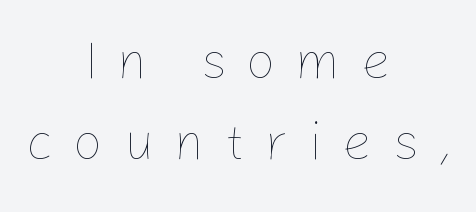
{"italic": "no", "bold": "no", "weight": "thin", "width": "normal", "stroke_contrast": "low", "x_height": "medium", "monospaced": "no", "underline": "no", "align": "center", "line_spacing": "normal", "line_spacing_ratio": 1.52, "letter_spacing": "wide", "letter_spacing_em": 0.37, "glyph_px": 53}
